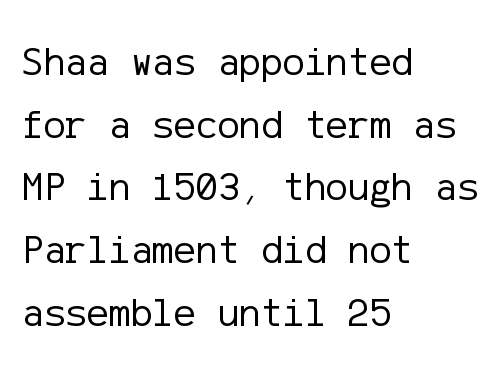
Q: Is the text bold? A: No.
Q: Is the text italic (slanted)? A: No, it is upright.
Q: Is the typeface a serif or a sans-serif typeface? A: Sans-serif.
Q: Is the text underlined? A: No.
Q: How is the paragraph aligned? A: Left-aligned.
Q: Is the spacing between letters normal or unusually wide? A: Normal.
Q: Is the spacing between lines tight, normal or loose? A: Normal.
Q: Width (condensed, normal, or wide)? A: Normal.
Q: Stroke contrast? A: Low.
Q: x-height? A: Medium.
